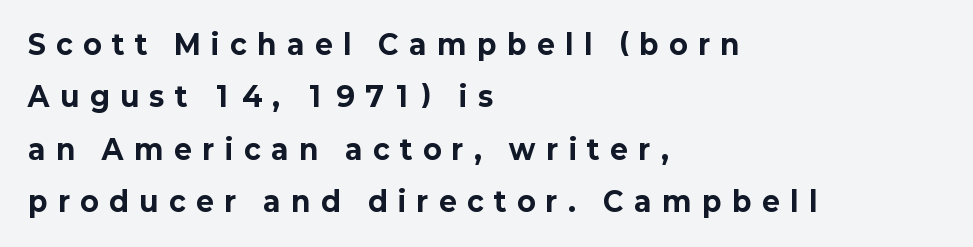
The tracking reads as deliberately expanded to a designer's eye. The paragraph has a hard left edge and a soft right edge. The space between consecutive lines is lavish. Is the type bold? Yes — the strokes are clearly thick and heavy.
